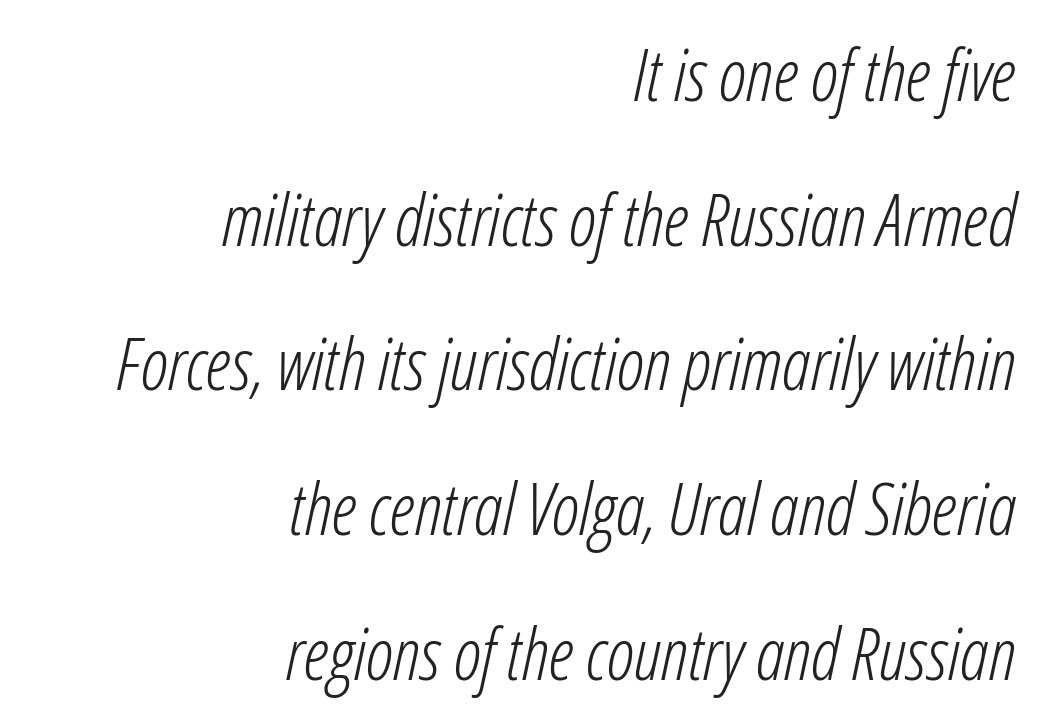
{"italic": "yes", "lean": "right", "slant_degrees": 12, "bold": "no", "weight": "light", "width": "condensed", "stroke_contrast": "low", "x_height": "medium", "monospaced": "no", "underline": "no", "align": "right", "line_spacing": "loose", "line_spacing_ratio": 2.01, "letter_spacing": "normal", "letter_spacing_em": 0.0, "glyph_px": 72}
